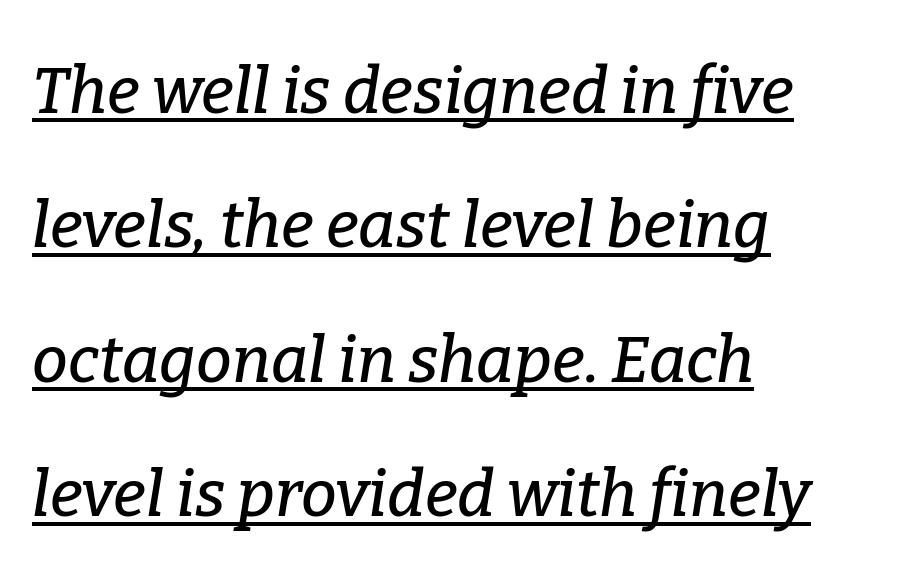
{"serif": "yes", "italic": "yes", "lean": "right", "slant_degrees": 9, "width": "normal", "stroke_contrast": "low", "x_height": "medium", "monospaced": "no", "underline": "yes", "align": "left", "line_spacing": "loose", "line_spacing_ratio": 2.1, "letter_spacing": "normal", "letter_spacing_em": 0.0, "glyph_px": 64}
